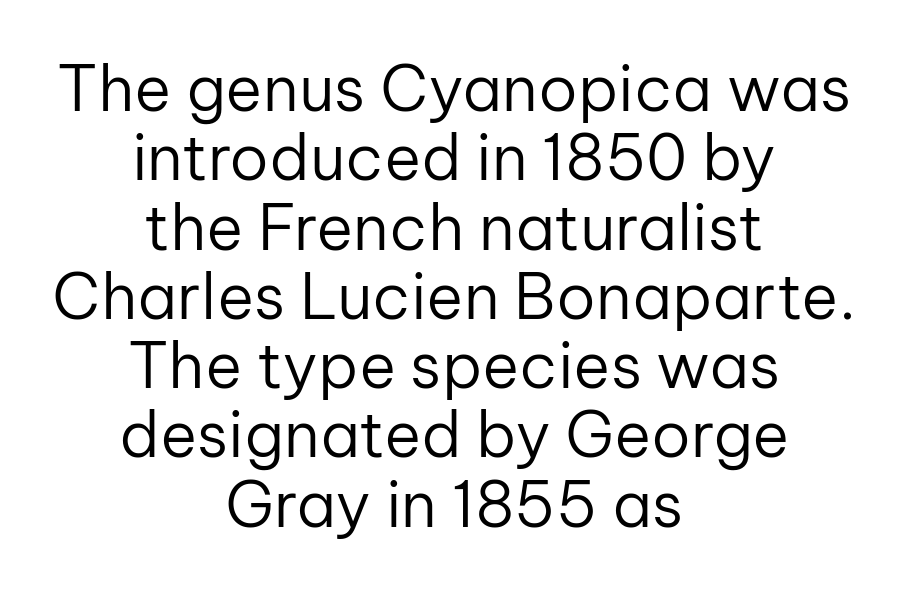
Decoration check: the copy has no underline. Words appear dense and cohesive because spacing is normal. Examine the stroke ends and you'll find no serifs. These glyphs show unthickened strokes, regular width or finer.
